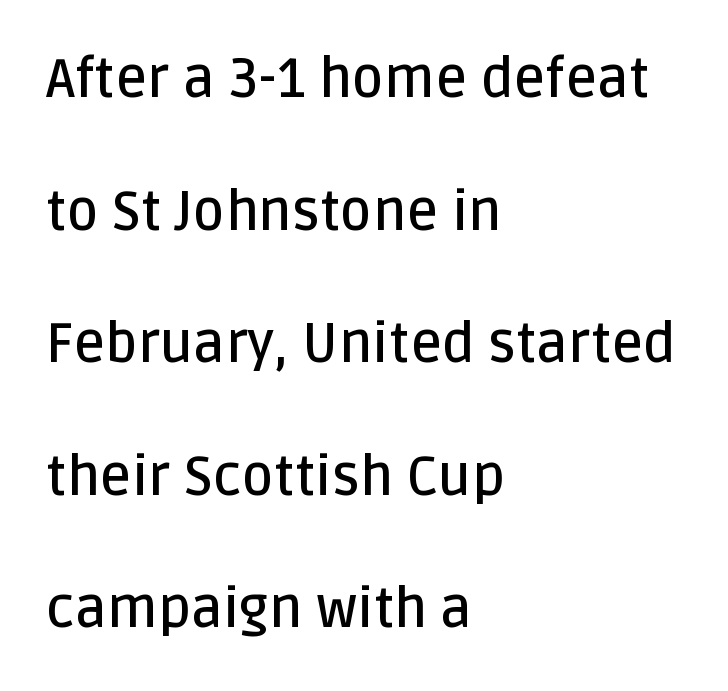
Q: Is the text bold? A: Semi-bold.
Q: Is the text italic (slanted)? A: No, it is upright.
Q: Is the typeface a serif or a sans-serif typeface? A: Sans-serif.
Q: Is the text underlined? A: No.
Q: How is the paragraph aligned? A: Left-aligned.
Q: Is the spacing between letters normal or unusually wide? A: Normal.
Q: Is the spacing between lines tight, normal or loose? A: Loose.
Q: Width (condensed, normal, or wide)? A: Normal.
Q: Stroke contrast? A: Low.
Q: x-height? A: Large.
Q: Monospaced? A: No.
